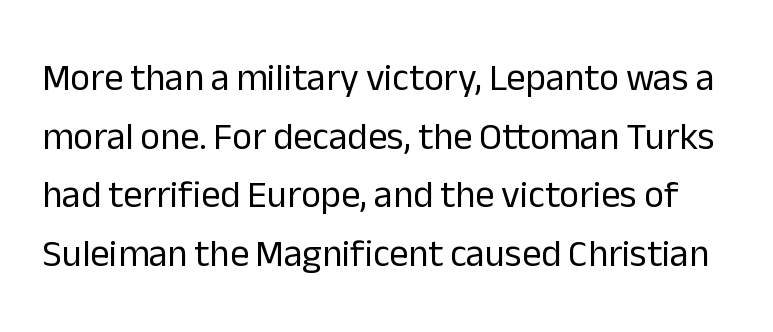
Q: Is the text bold? A: No.
Q: Is the text italic (slanted)? A: No, it is upright.
Q: Is the typeface a serif or a sans-serif typeface? A: Sans-serif.
Q: Is the text underlined? A: No.
Q: Is the spacing between letters normal or unusually wide? A: Normal.
Q: Is the spacing between lines tight, normal or loose? A: Normal.
Q: Width (condensed, normal, or wide)? A: Normal.
Q: Stroke contrast? A: Low.
Q: x-height? A: Medium.
Q: Monospaced? A: No.
